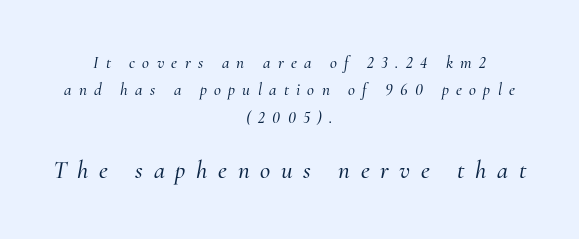
{"italic": "yes", "lean": "right", "slant_degrees": 10, "underline": "no", "align": "center", "line_spacing": "normal", "line_spacing_ratio": 1.61, "letter_spacing": "wide", "letter_spacing_em": 0.43, "larger_block": "second", "size_ratio": 1.47, "glyph_px": 25}
